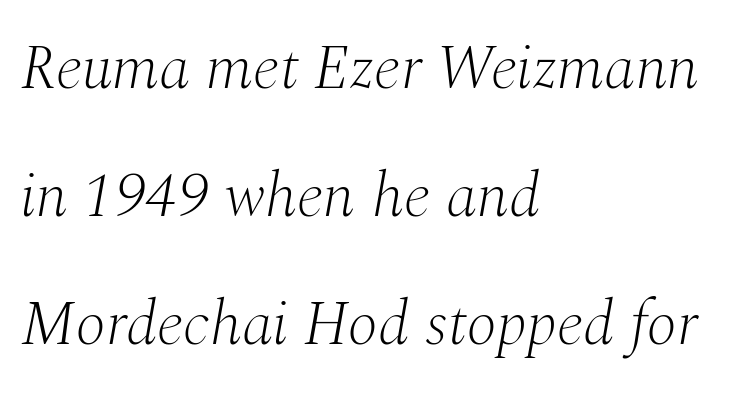
{"serif": "yes", "italic": "yes", "lean": "right", "slant_degrees": 10, "bold": "no", "weight": "light", "width": "normal", "stroke_contrast": "medium", "x_height": "medium", "monospaced": "no", "underline": "no", "align": "left", "line_spacing": "loose", "line_spacing_ratio": 2.03, "letter_spacing": "normal", "letter_spacing_em": 0.0, "glyph_px": 63}
